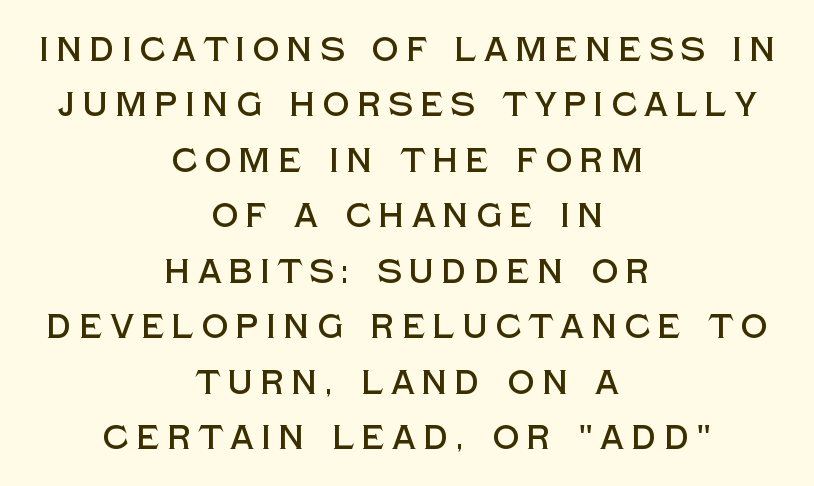
The image shows 34 px sans-serif type, upright; set centered, normal line spacing (1.63x), unusually wide letter spacing (+0.2 em), not underlined; a large x-height.
